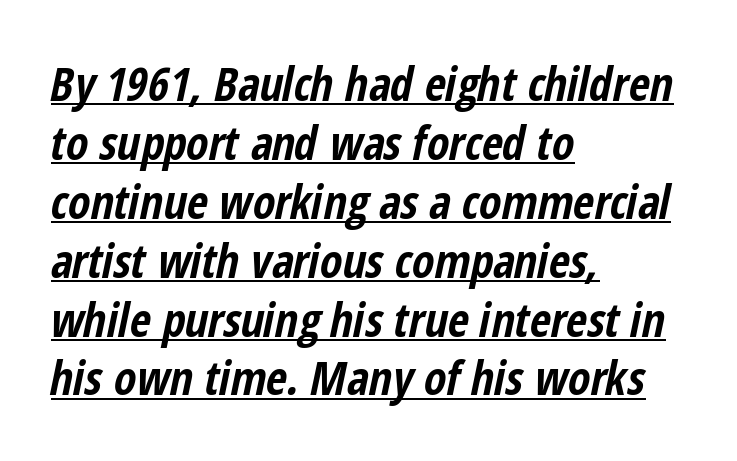
This rendering features underlined lettering. What's the leading like? Ordinary, nothing unusual. Rendered with sloped, italic letterforms. Does the weight exceed regular? Yes, all the way to bold.
